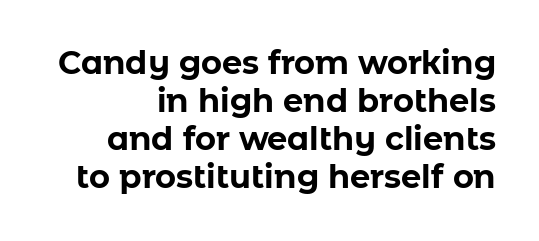
{"serif": "no", "italic": "no", "bold": "yes", "weight": "bold", "width": "normal", "stroke_contrast": "low", "x_height": "medium", "monospaced": "no", "underline": "no", "align": "right", "line_spacing_ratio": 1.19, "letter_spacing": "normal", "letter_spacing_em": 0.0, "glyph_px": 32}
